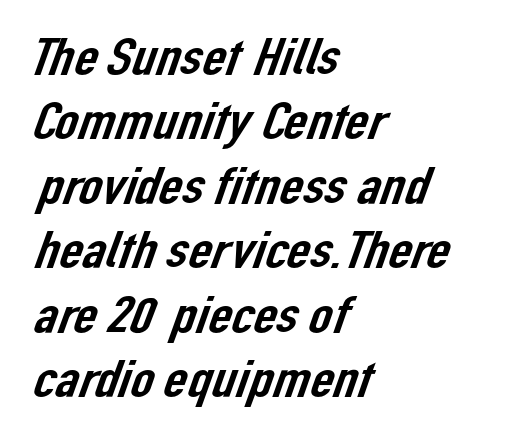
Plain, unruled lines of type. You could call the tracking neutral — neither tight nor loose. One-word summary of the alignment: left. Letterform terminals end flat and unadorned throughout the passage.
